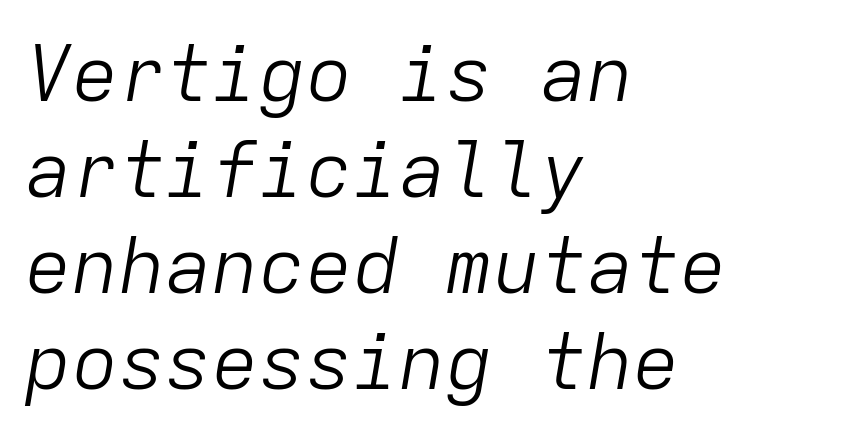
Q: Is the text bold? A: No.
Q: Is the text italic (slanted)? A: Yes, it leans right by about 9 degrees.
Q: Is the text underlined? A: No.
Q: How is the paragraph aligned? A: Left-aligned.
Q: Is the spacing between letters normal or unusually wide? A: Normal.
Q: Width (condensed, normal, or wide)? A: Normal.
Q: Stroke contrast? A: Low.
Q: x-height? A: Medium.
Q: Monospaced? A: Yes.
